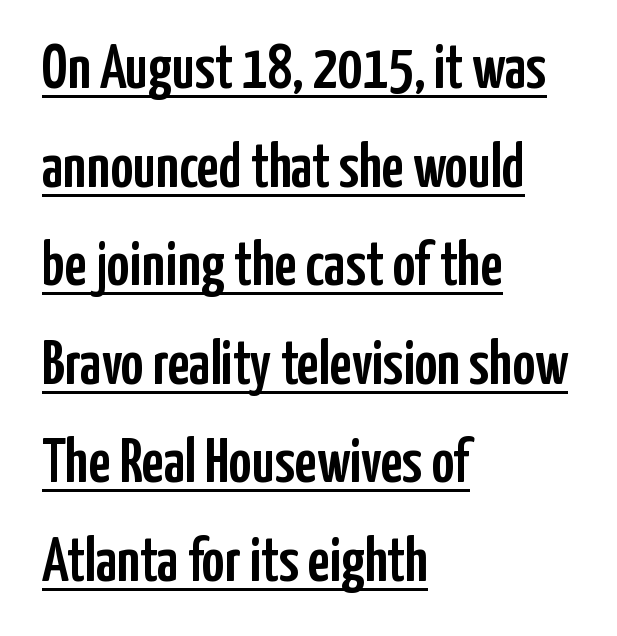
Q: Is the text italic (slanted)? A: No, it is upright.
Q: Is the typeface a serif or a sans-serif typeface? A: Sans-serif.
Q: Is the text underlined? A: Yes.
Q: How is the paragraph aligned? A: Left-aligned.
Q: Is the spacing between letters normal or unusually wide? A: Normal.
Q: Is the spacing between lines tight, normal or loose? A: Normal.
Q: Width (condensed, normal, or wide)? A: Condensed.
Q: Stroke contrast? A: Low.
Q: x-height? A: Medium.
Q: Monospaced? A: No.
